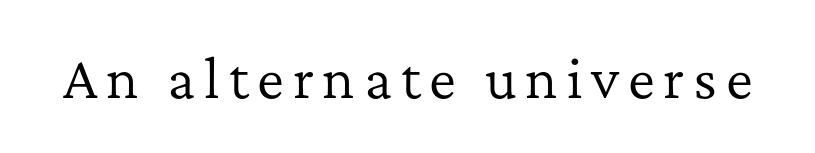
The image shows 51 px regular-weight serif type, upright; set not underlined; low stroke contrast and a medium x-height.
